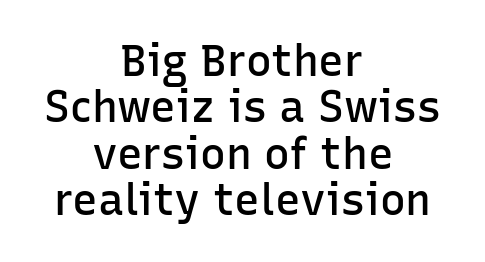
The image shows 43 px semibold sans-serif type, upright; set centered, tight line spacing (1.08x), normal letter spacing, not underlined; low stroke contrast and a medium x-height.
